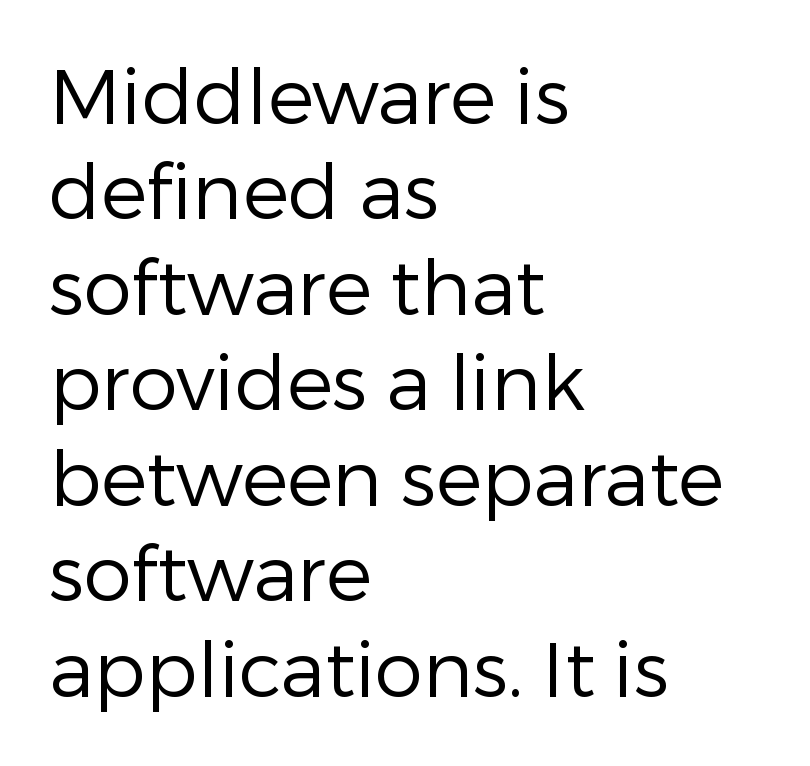
Q: Is the text bold? A: No.
Q: Is the text italic (slanted)? A: No, it is upright.
Q: Is the typeface a serif or a sans-serif typeface? A: Sans-serif.
Q: Is the text underlined? A: No.
Q: How is the paragraph aligned? A: Left-aligned.
Q: Is the spacing between letters normal or unusually wide? A: Normal.
Q: Width (condensed, normal, or wide)? A: Normal.
Q: Stroke contrast? A: Low.
Q: x-height? A: Medium.
Q: Monospaced? A: No.
